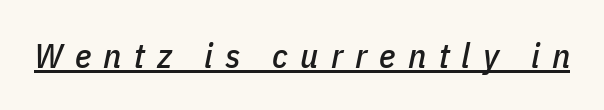
{"italic": "yes", "lean": "right", "slant_degrees": 11, "width": "condensed", "stroke_contrast": "low", "x_height": "medium", "monospaced": "no", "underline": "yes", "letter_spacing": "wide", "letter_spacing_em": 0.35, "glyph_px": 35}
